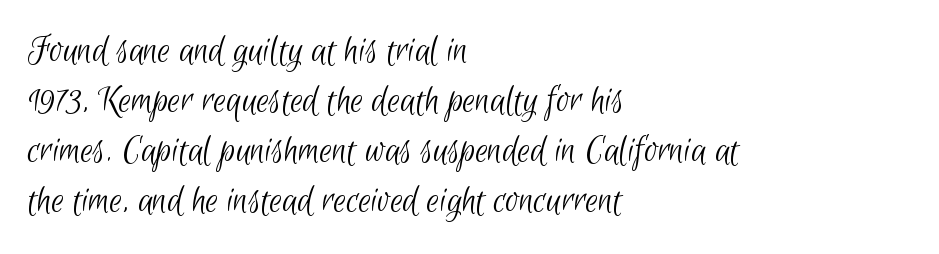
The image shows 40 px light, condensed sans-serif type; set left-aligned, normal line spacing (1.25x), normal letter spacing, not underlined; low stroke contrast and a small x-height.
